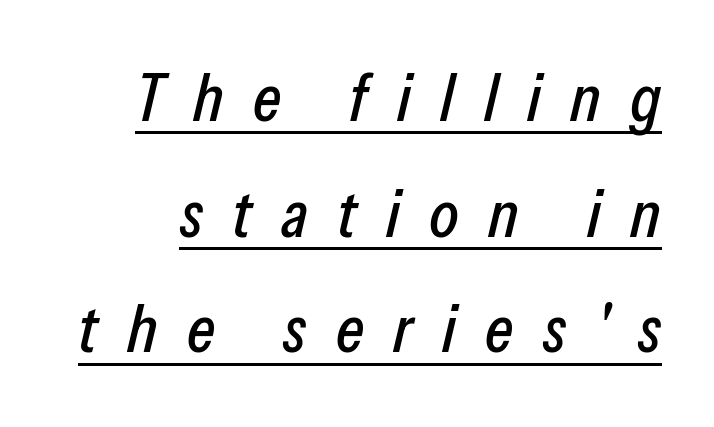
The face used here appears with an underline applied. Does the lettering tilt? It does — this is italic. The rows are spaced the way most documents space them. Is the letter spacing exaggerated? Yes — the characters are pushed far apart. This sample has the flowing, uneven cadence of proportional lettering.
